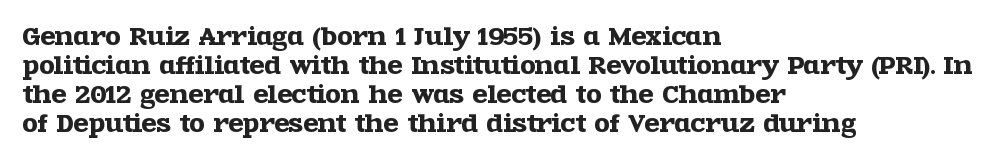
Q: Is the text italic (slanted)? A: No, it is upright.
Q: Is the text underlined? A: No.
Q: How is the paragraph aligned? A: Left-aligned.
Q: Is the spacing between letters normal or unusually wide? A: Normal.
Q: Is the spacing between lines tight, normal or loose? A: Normal.
